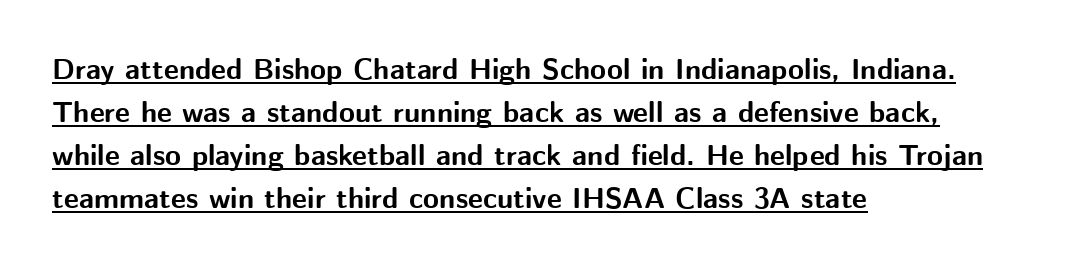
Is the letter spacing exaggerated? No — it looks like the ordinary default. Rendered with straight, roman letterforms. In terms of weight, the rendering is a true, heavy bold. Unlike a traditional serif, this face leaves its strokes unadorned. A continuous stroke trails under the words, as in a hyperlink.
